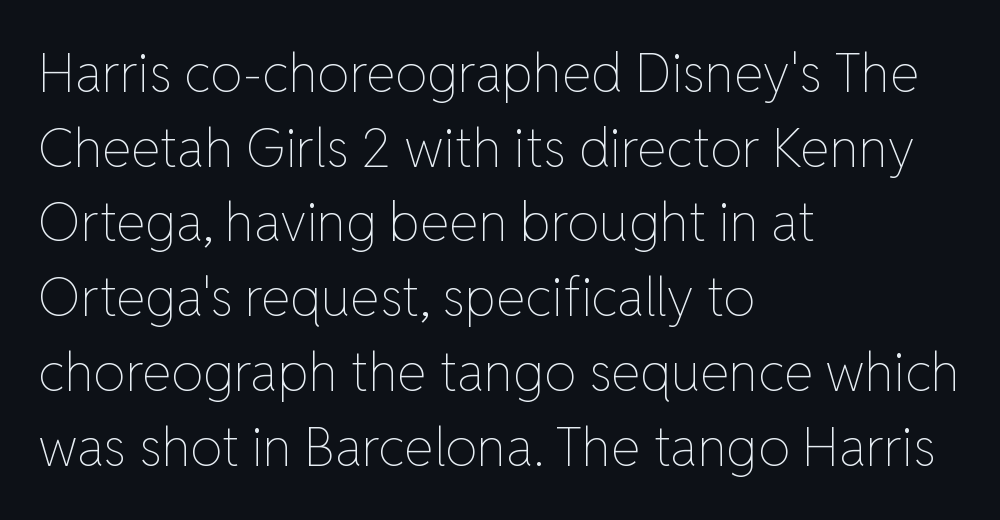
Q: Is the text bold? A: No.
Q: Is the text italic (slanted)? A: No, it is upright.
Q: Is the text underlined? A: No.
Q: How is the paragraph aligned? A: Left-aligned.
Q: Is the spacing between letters normal or unusually wide? A: Normal.
Q: Is the spacing between lines tight, normal or loose? A: Normal.
Q: Width (condensed, normal, or wide)? A: Normal.
Q: Stroke contrast? A: Low.
Q: x-height? A: Medium.
Q: Monospaced? A: No.
